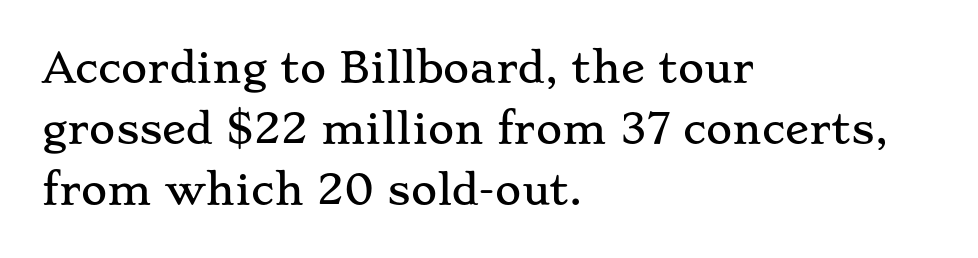
{"serif": "yes", "italic": "no", "width": "wide", "stroke_contrast": "low", "x_height": "small", "monospaced": "no", "underline": "no", "align": "left", "line_spacing": "normal", "line_spacing_ratio": 1.53, "letter_spacing": "normal", "letter_spacing_em": 0.0, "glyph_px": 40}
